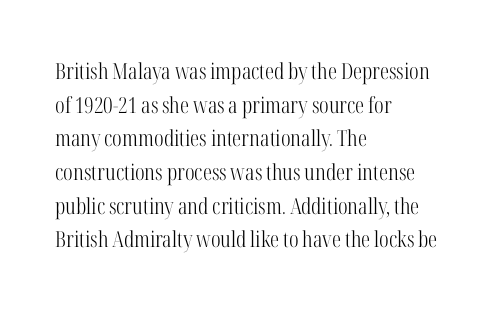
{"italic": "no", "bold": "no", "underline": "no", "align": "left", "line_spacing": "normal", "line_spacing_ratio": 1.53, "letter_spacing": "normal", "letter_spacing_em": 0.0, "glyph_px": 22}
